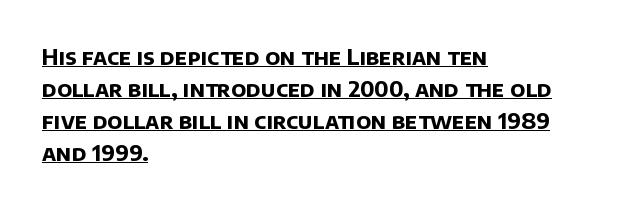
{"bold": "yes", "underline": "yes", "align": "left", "line_spacing": "normal", "line_spacing_ratio": 1.45, "letter_spacing": "normal", "letter_spacing_em": 0.0, "glyph_px": 22}
